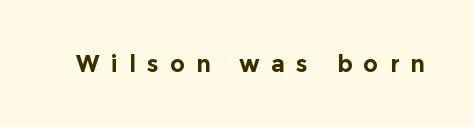
The image shows 23 px bold type, upright; set unusually wide letter spacing (+0.49 em), not underlined.
